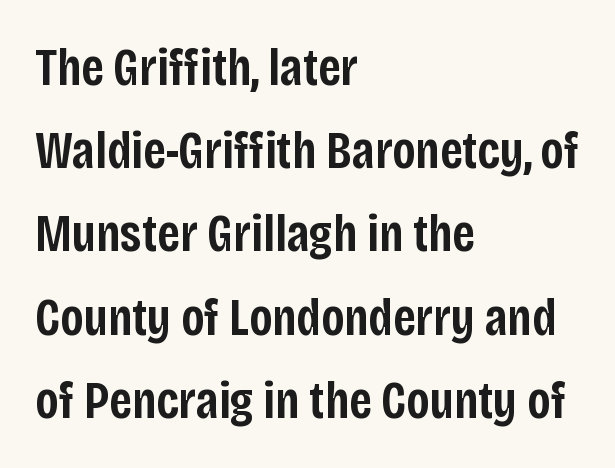
The image shows 53 px semibold, condensed sans-serif type, upright; set left-aligned, normal line spacing (1.57x), normal letter spacing, not underlined; low stroke contrast and a large x-height.
